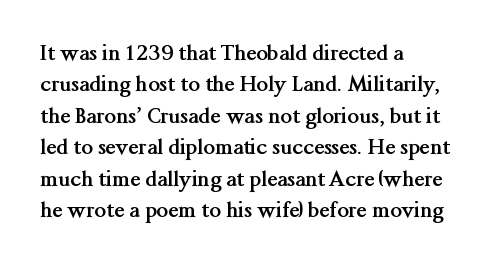
Set as a true bold cut, around the 700 mark. You can tell it's not italic because the verticals are truly vertical. Horizontally, the lines are justified to the leading edge only. Evenly set lines give the paragraph a standard silhouette. Just letters on the line, the space beneath them empty. Compared with typical body copy, the letter spacing here is the same.
